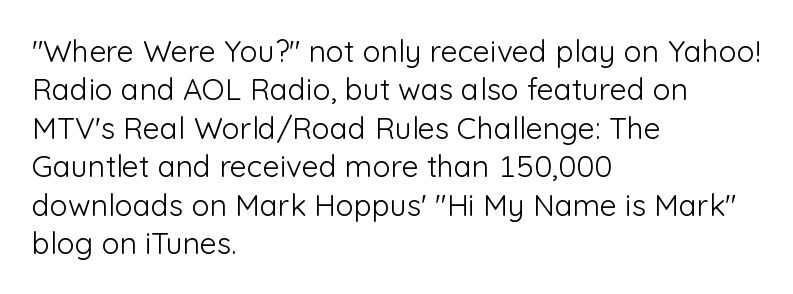
Glance below the letters and you will spot only blank space. Upright lettering throughout. Each letter's strokes conclude bluntly, with no projecting serifs. You could not count columns in this text — the font is proportionally spaced.
